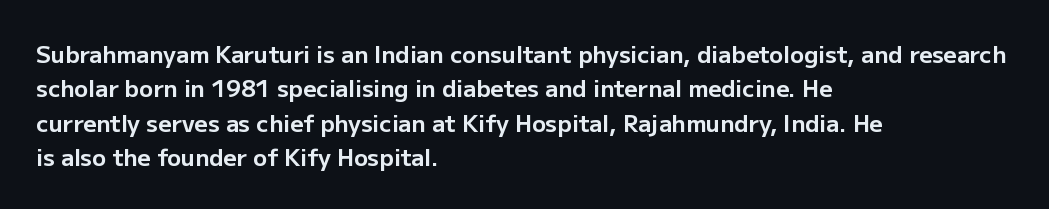
Q: Is the text bold? A: Yes.
Q: Is the text italic (slanted)? A: No, it is upright.
Q: Is the text underlined? A: No.
Q: How is the paragraph aligned? A: Left-aligned.
Q: Is the spacing between letters normal or unusually wide? A: Normal.
Q: Is the spacing between lines tight, normal or loose? A: Normal.
